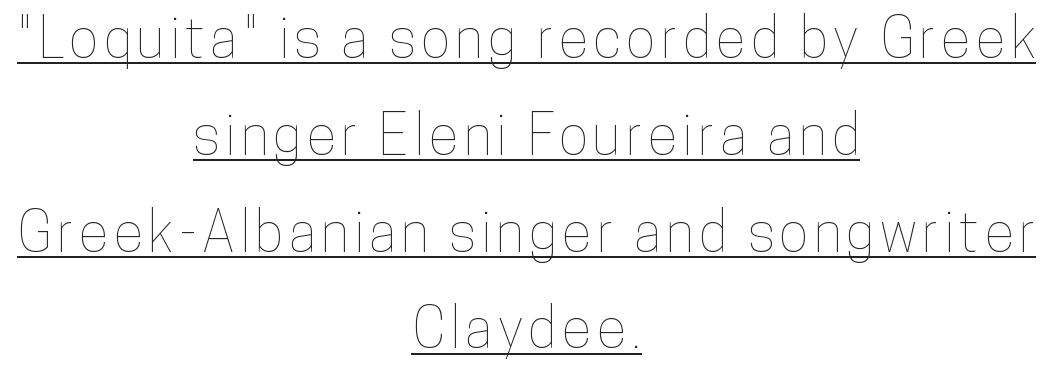
{"italic": "no", "width": "condensed", "stroke_contrast": "low", "x_height": "medium", "monospaced": "no", "underline": "yes", "align": "center", "line_spacing_ratio": 1.76, "glyph_px": 55}
